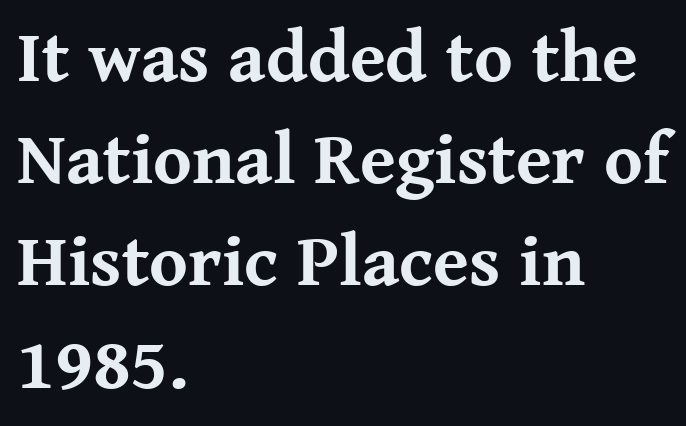
Nobody touched the tracking dial on this one. This sample uses an upright cut, with every glyph sitting square on the baseline. The gap between lines stays unmarked. Is this a fixed-width face? No — the glyphs have proportional, varying widths. On the weight axis this lands at bold, roughly 700.
